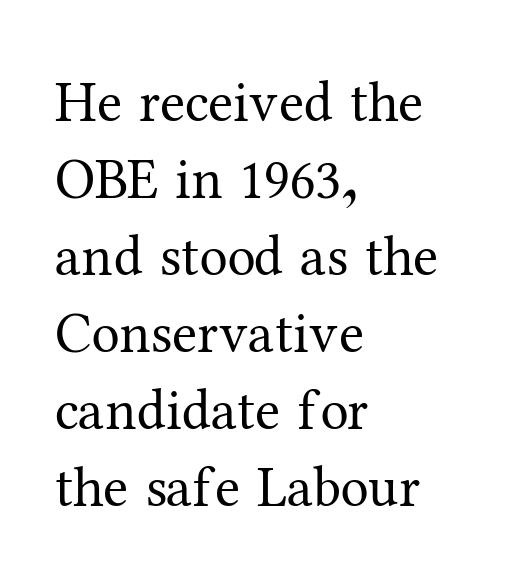
{"serif": "yes", "italic": "no", "bold": "no", "weight": "regular", "width": "normal", "stroke_contrast": "medium", "x_height": "medium", "monospaced": "no", "underline": "no", "align": "left", "line_spacing": "normal", "line_spacing_ratio": 1.35, "letter_spacing": "normal", "letter_spacing_em": 0.0, "glyph_px": 57}
